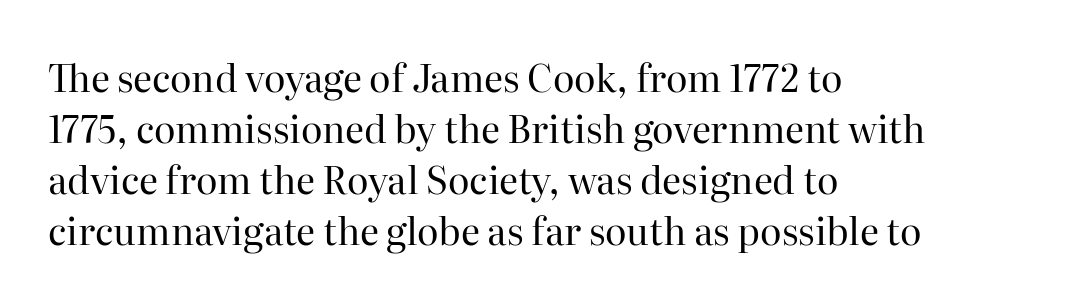
Q: Is the text bold? A: No.
Q: Is the text italic (slanted)? A: No, it is upright.
Q: Is the typeface a serif or a sans-serif typeface? A: Serif.
Q: Is the text underlined? A: No.
Q: How is the paragraph aligned? A: Left-aligned.
Q: Is the spacing between letters normal or unusually wide? A: Normal.
Q: Is the spacing between lines tight, normal or loose? A: Normal.
Q: Width (condensed, normal, or wide)? A: Normal.
Q: Stroke contrast? A: High.
Q: x-height? A: Medium.
Q: Monospaced? A: No.
